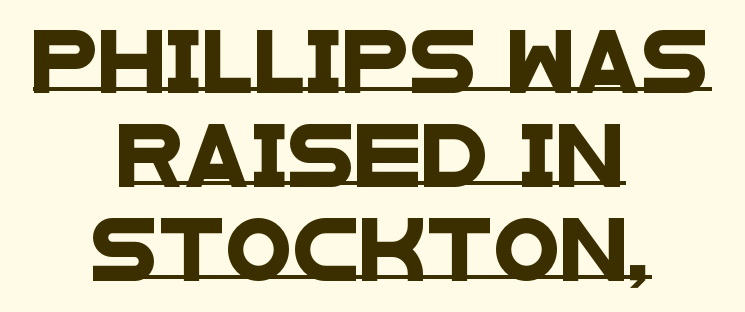
{"serif": "no", "width": "wide", "stroke_contrast": "low", "x_height": "large", "monospaced": "no", "underline": "yes", "align": "center", "line_spacing": "normal", "line_spacing_ratio": 1.54, "letter_spacing": "normal", "letter_spacing_em": 0.0, "glyph_px": 61}
